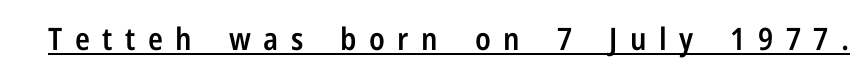
Q: Is the text bold? A: Semi-bold.
Q: Is the text italic (slanted)? A: No, it is upright.
Q: Is the typeface a serif or a sans-serif typeface? A: Sans-serif.
Q: Is the text underlined? A: Yes.
Q: Is the spacing between letters normal or unusually wide? A: Unusually wide.
Q: Width (condensed, normal, or wide)? A: Condensed.
Q: Stroke contrast? A: Low.
Q: x-height? A: Medium.
Q: Monospaced? A: No.
